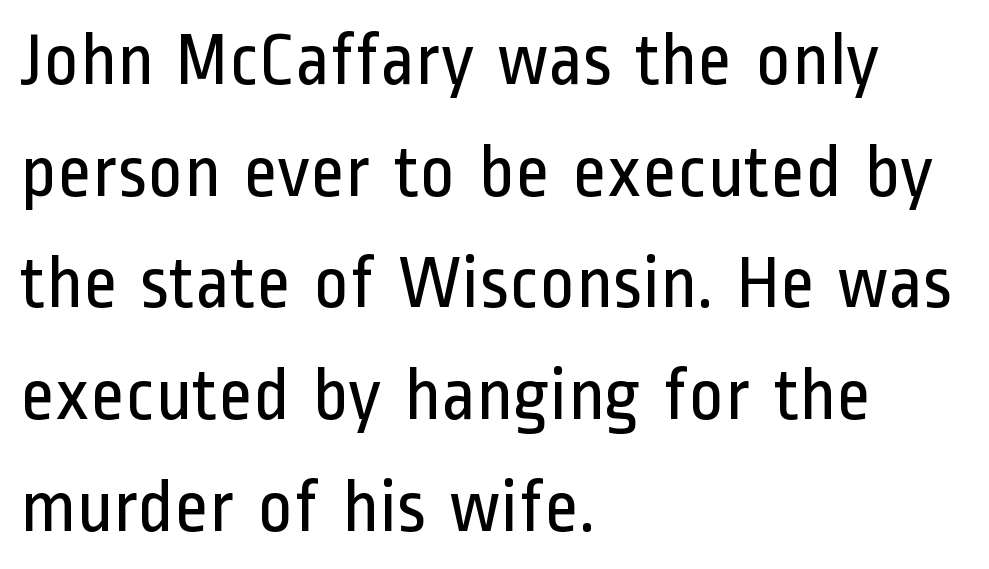
{"serif": "no", "italic": "no", "bold": "no", "weight": "regular", "width": "condensed", "stroke_contrast": "low", "x_height": "medium", "monospaced": "no", "underline": "no", "align": "left", "line_spacing": "normal", "line_spacing_ratio": 1.49, "letter_spacing": "normal", "letter_spacing_em": 0.0, "glyph_px": 75}
